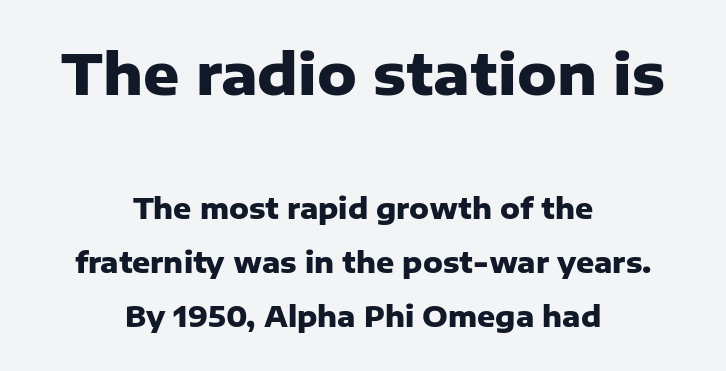
Spacing verdict: proportional, widths tailored to each character. Set as a true bold cut, around the 700 mark. What's the leading like? Stretched, with rows far apart. This is the regular roman posture of the typeface. No feet cap the strokes, marking this as sans-serif type.
